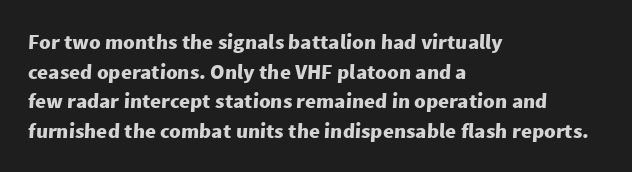
This sample uses plain, unmodified letter spacing. Plain, unruled lines of type. Notice how the passage keeps a crisp vertical edge on the left only. The line-height multiplier appears to be the usual default. You'd pick this weight for a headline — it's a proper bold.
